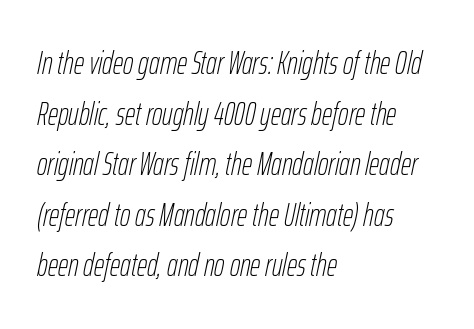
The image shows 32 px thin, condensed type, italic (leaning right); set left-aligned, normal line spacing (1.58x), normal letter spacing, not underlined; low stroke contrast and a medium x-height.
